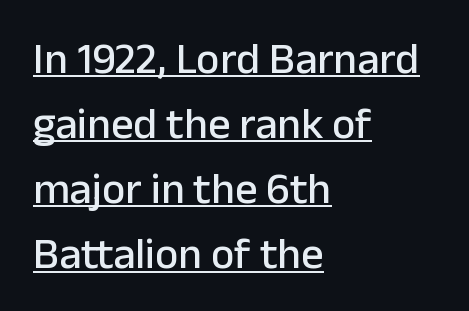
Note: no serifs on the glyphs. Compared with a centered layout, this one pins lines to the left instead. When letters stand straight like this, we call the style roman or upright. Underlined type. The rows are spaced the way most documents space them.
